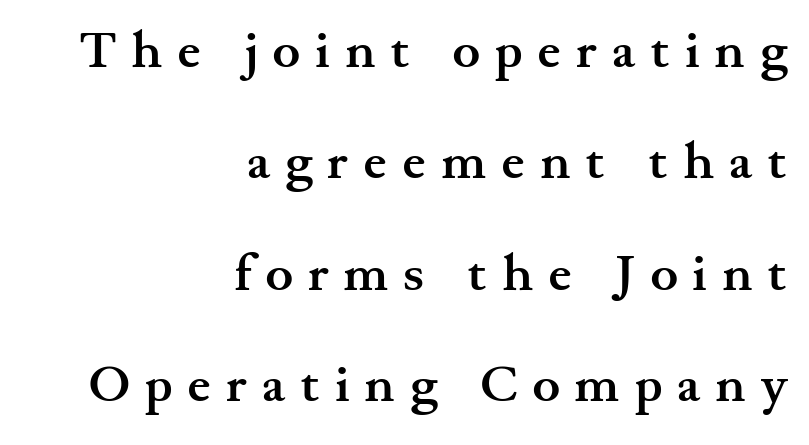
Q: Is the text bold? A: Yes.
Q: Is the text italic (slanted)? A: No, it is upright.
Q: Is the typeface a serif or a sans-serif typeface? A: Serif.
Q: Is the text underlined? A: No.
Q: How is the paragraph aligned? A: Right-aligned.
Q: Is the spacing between letters normal or unusually wide? A: Unusually wide.
Q: Is the spacing between lines tight, normal or loose? A: Loose.
Q: Width (condensed, normal, or wide)? A: Wide.
Q: Stroke contrast? A: Medium.
Q: x-height? A: Small.
Q: Monospaced? A: No.
